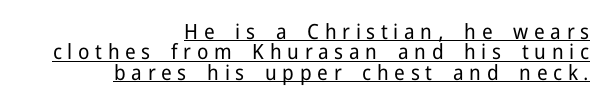
{"italic": "no", "bold": "no", "underline": "yes", "align": "right", "line_spacing": "tight", "line_spacing_ratio": 0.97, "letter_spacing": "wide", "letter_spacing_em": 0.27, "glyph_px": 21}
